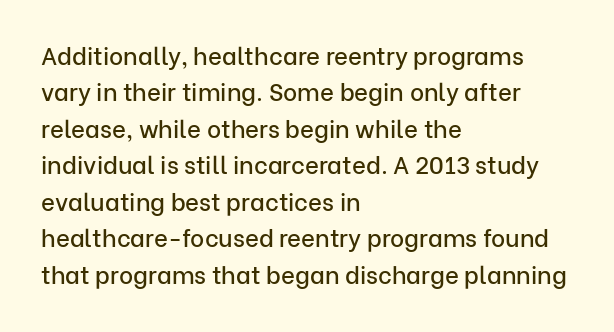
{"italic": "no", "underline": "no", "align": "left", "line_spacing": "normal", "line_spacing_ratio": 1.52, "letter_spacing": "normal", "letter_spacing_em": 0.0, "glyph_px": 24}
